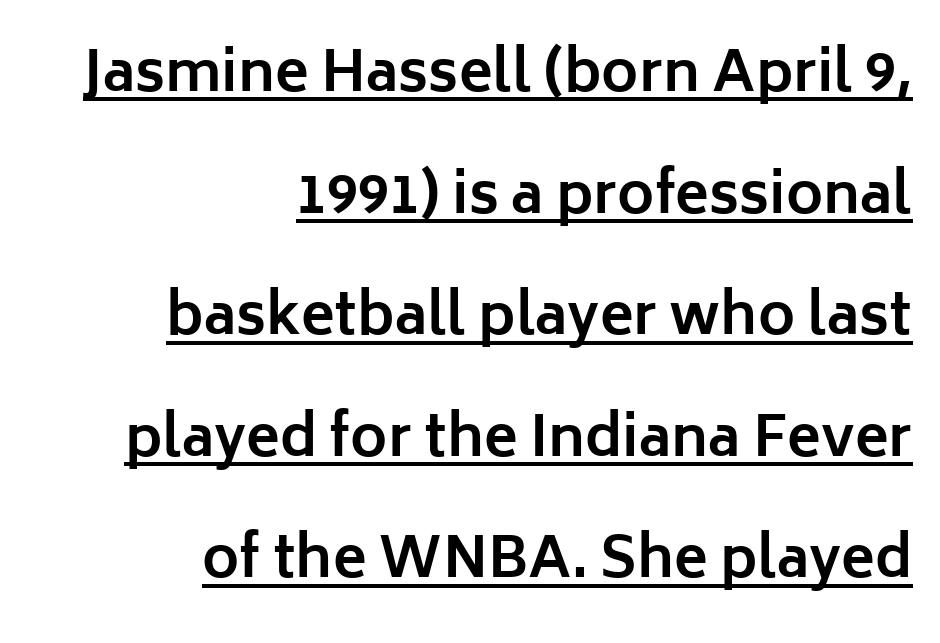
The image shows 56 px bold sans-serif type, upright; set right-aligned, loose line spacing (2.17x), normal letter spacing, underlined; low stroke contrast and a medium x-height.
